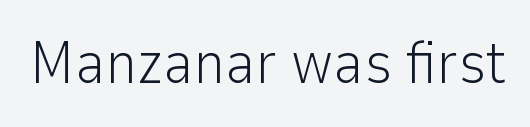
The image shows 59 px light sans-serif type, upright; set normal letter spacing, not underlined; low stroke contrast and a medium x-height.
